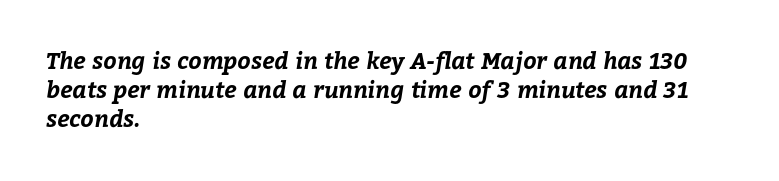
{"bold": "yes", "underline": "no", "align": "left", "line_spacing": "normal", "line_spacing_ratio": 1.27, "letter_spacing": "normal", "letter_spacing_em": 0.0, "glyph_px": 23}
